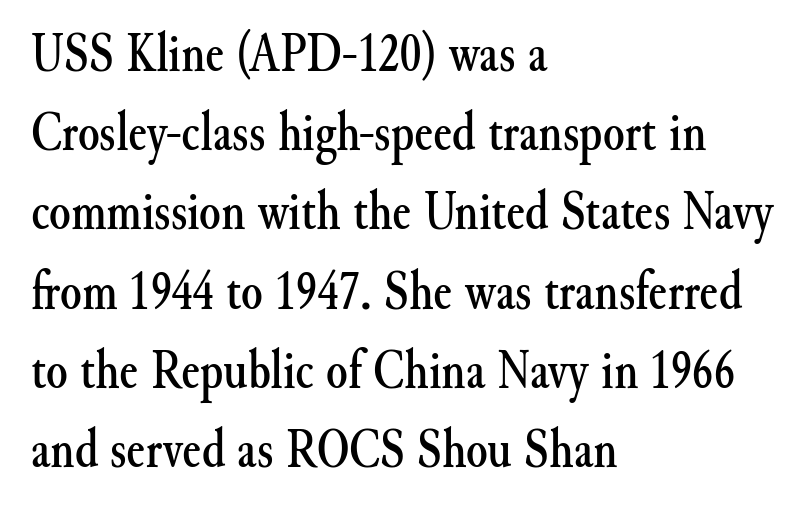
The image shows 55 px serif type, upright; set left-aligned, normal line spacing (1.44x), normal letter spacing, not underlined; medium stroke contrast and a small x-height.
